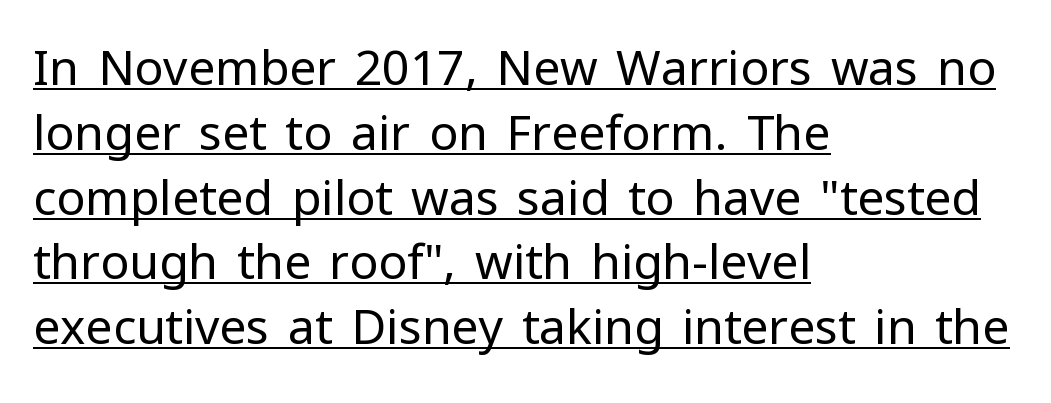
{"serif": "no", "italic": "no", "bold": "no", "weight": "regular", "width": "normal", "stroke_contrast": "low", "x_height": "medium", "monospaced": "no", "underline": "yes", "align": "left", "line_spacing": "normal", "line_spacing_ratio": 1.35, "letter_spacing": "normal", "letter_spacing_em": 0.0, "glyph_px": 48}
